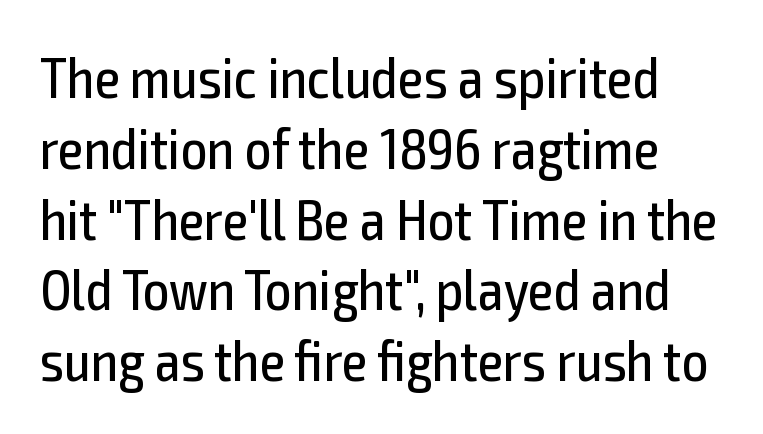
Q: Is the text bold? A: No.
Q: Is the text italic (slanted)? A: No, it is upright.
Q: Is the typeface a serif or a sans-serif typeface? A: Sans-serif.
Q: Is the text underlined? A: No.
Q: Is the spacing between letters normal or unusually wide? A: Normal.
Q: Width (condensed, normal, or wide)? A: Condensed.
Q: x-height? A: Medium.
Q: Monospaced? A: No.
